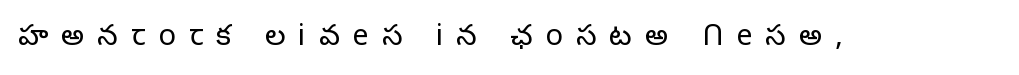
The image shows 29 px light sans-serif type, upright; set unusually wide letter spacing (+0.45 em), not underlined; low stroke contrast and a medium x-height.
